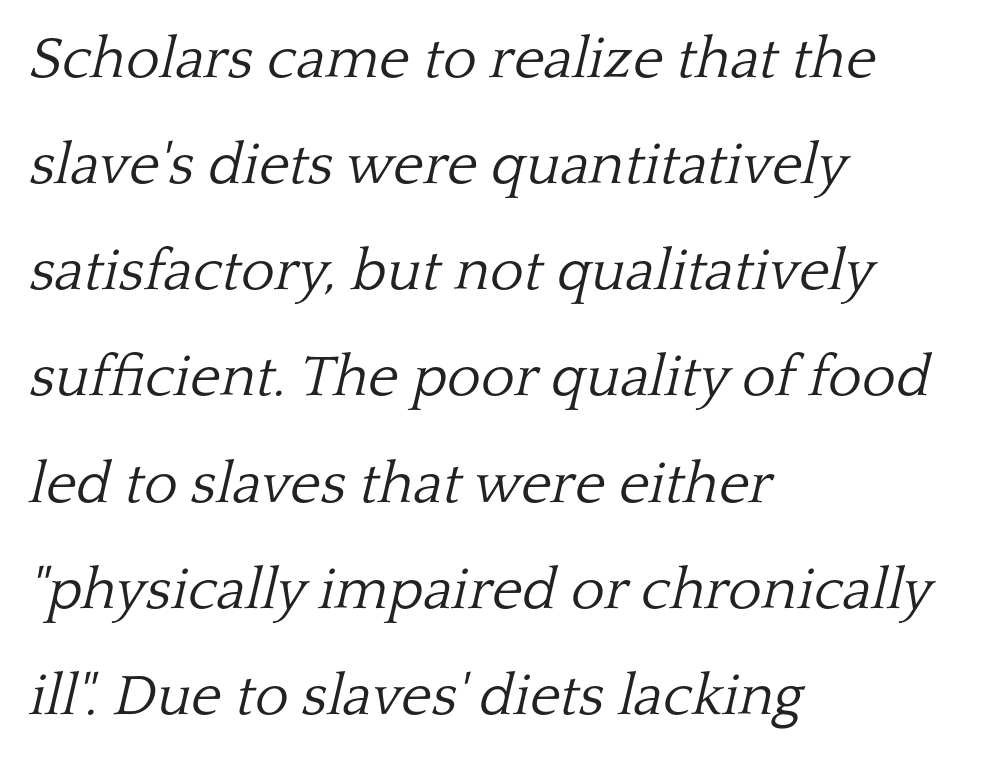
The image shows 58 px light serif type, italic (leaning right); set left-aligned, line spacing 1.83x, normal letter spacing, not underlined; low stroke contrast and a medium x-height.
